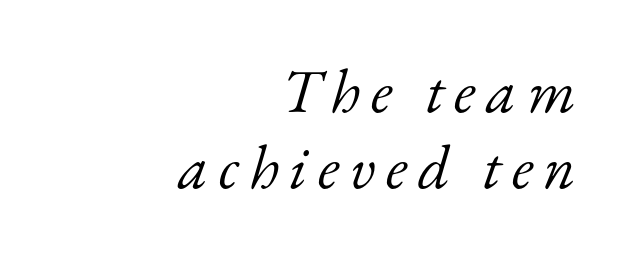
Q: Is the text bold? A: No.
Q: Is the text italic (slanted)? A: Yes, it leans right by about 17 degrees.
Q: Is the typeface a serif or a sans-serif typeface? A: Serif.
Q: Is the text underlined? A: No.
Q: How is the paragraph aligned? A: Right-aligned.
Q: Width (condensed, normal, or wide)? A: Normal.
Q: Stroke contrast? A: Low.
Q: x-height? A: Small.
Q: Monospaced? A: No.
